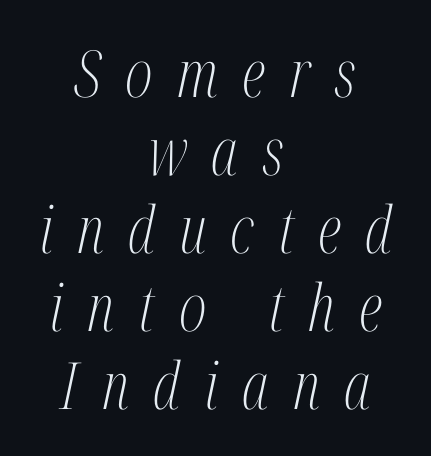
Q: Is the text bold? A: No.
Q: Is the text italic (slanted)? A: Yes, it leans right by about 12 degrees.
Q: Is the typeface a serif or a sans-serif typeface? A: Serif.
Q: Is the text underlined? A: No.
Q: How is the paragraph aligned? A: Centered.
Q: Is the spacing between letters normal or unusually wide? A: Unusually wide.
Q: Width (condensed, normal, or wide)? A: Condensed.
Q: Stroke contrast? A: Medium.
Q: x-height? A: Medium.
Q: Monospaced? A: No.
